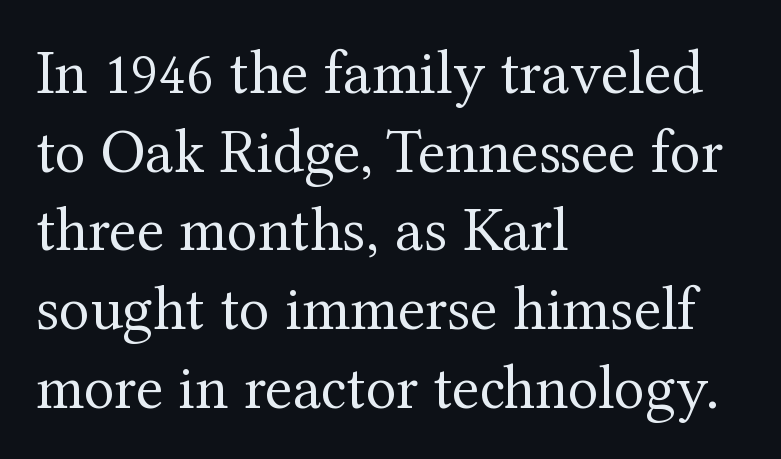
This sample uses an upright cut, with every glyph sitting square on the baseline. I'd call this a serif setting — the letters wear small feet. No chunkiness to these letters — they're not bold. This sample has the flowing, uneven cadence of proportional lettering. Leading matches the norm, producing a regular column. The lines in this sample share a left origin and differ only in where they stop.
